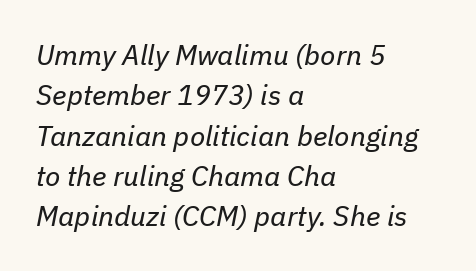
The image shows 28 px regular-weight type, italic (leaning right); set left-aligned, normal line spacing (1.44x), normal letter spacing, not underlined; low stroke contrast and a medium x-height.
